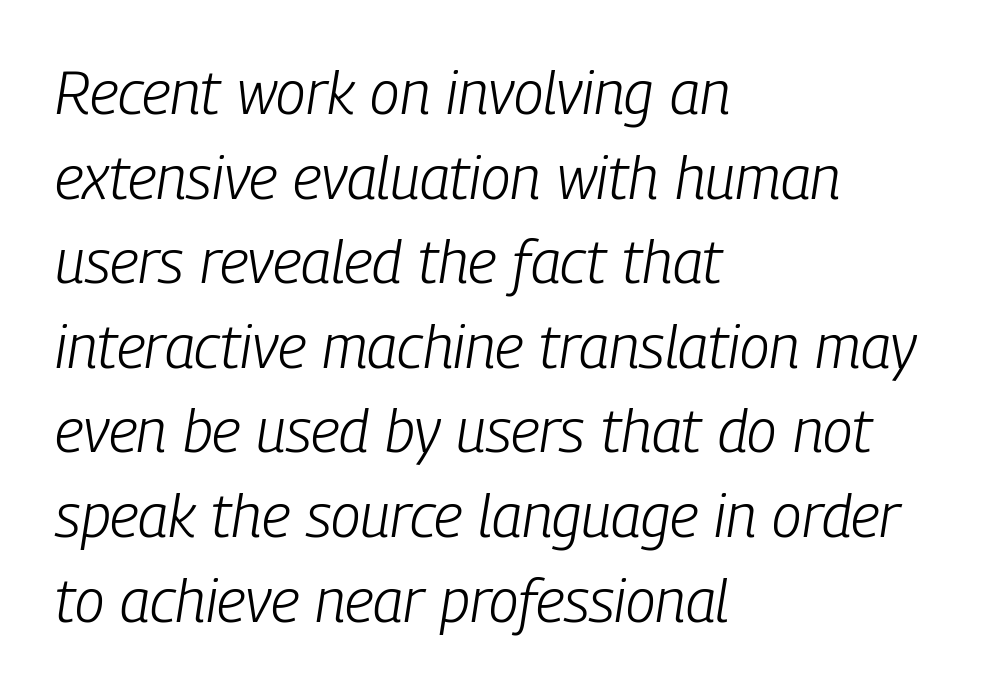
{"italic": "yes", "lean": "right", "slant_degrees": 9, "bold": "no", "weight": "light", "width": "condensed", "stroke_contrast": "low", "x_height": "medium", "monospaced": "no", "underline": "no", "align": "left", "line_spacing": "normal", "line_spacing_ratio": 1.41, "letter_spacing": "normal", "letter_spacing_em": 0.0, "glyph_px": 60}
